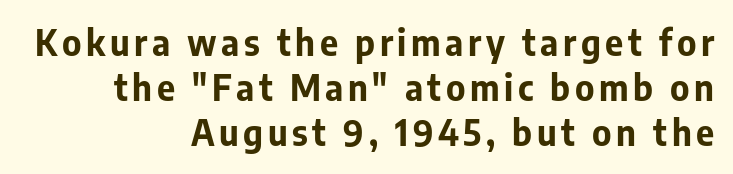
Q: Is the text bold? A: Yes.
Q: Is the text italic (slanted)? A: No, it is upright.
Q: Is the typeface a serif or a sans-serif typeface? A: Sans-serif.
Q: Is the text underlined? A: No.
Q: How is the paragraph aligned? A: Right-aligned.
Q: Is the spacing between lines tight, normal or loose? A: Normal.
Q: Width (condensed, normal, or wide)? A: Normal.
Q: Stroke contrast? A: Low.
Q: x-height? A: Medium.
Q: Monospaced? A: No.
